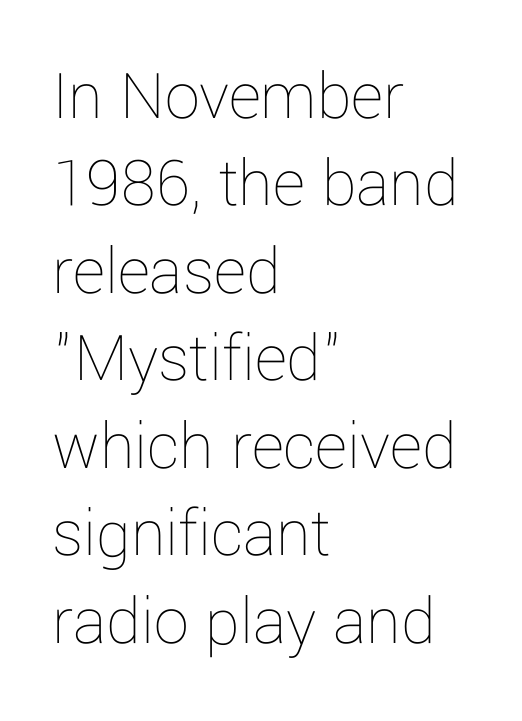
Q: Is the text bold? A: No.
Q: Is the text italic (slanted)? A: No, it is upright.
Q: Is the text underlined? A: No.
Q: How is the paragraph aligned? A: Left-aligned.
Q: Is the spacing between letters normal or unusually wide? A: Normal.
Q: Is the spacing between lines tight, normal or loose? A: Normal.
Q: Width (condensed, normal, or wide)? A: Normal.
Q: Stroke contrast? A: Low.
Q: x-height? A: Medium.
Q: Monospaced? A: No.
